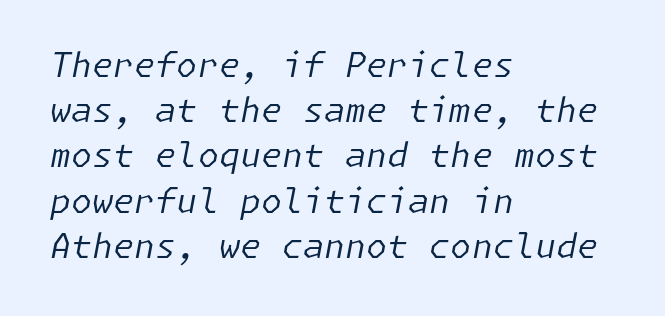
{"italic": "yes", "lean": "right", "slant_degrees": 11, "bold": "no", "weight": "regular", "width": "normal", "stroke_contrast": "low", "x_height": "medium", "underline": "no", "align": "left", "line_spacing": "normal", "line_spacing_ratio": 1.33, "letter_spacing": "normal", "letter_spacing_em": 0.0, "glyph_px": 34}
